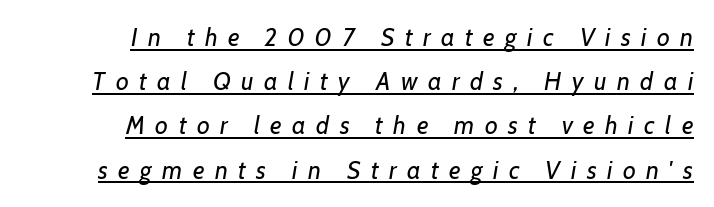
The image shows 25 px text type, italic (leaning right); set right-aligned, line spacing 1.77x, unusually wide letter spacing (+0.42 em), underlined.
